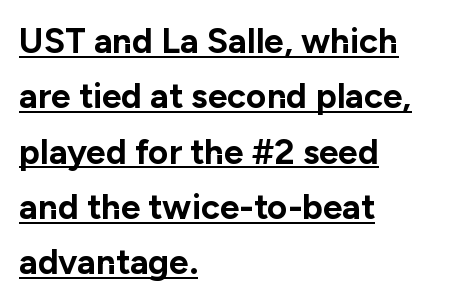
{"serif": "no", "italic": "no", "bold": "yes", "weight": "bold", "width": "normal", "stroke_contrast": "low", "x_height": "medium", "monospaced": "no", "underline": "yes", "align": "left", "line_spacing": "normal", "line_spacing_ratio": 1.58, "letter_spacing": "normal", "letter_spacing_em": 0.0, "glyph_px": 35}
